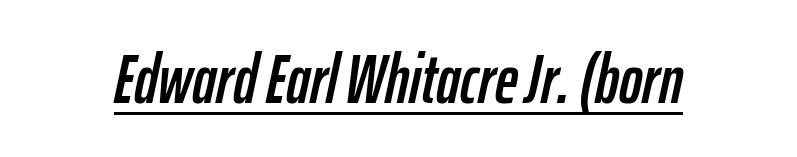
{"italic": "yes", "lean": "right", "slant_degrees": 12, "width": "condensed", "stroke_contrast": "low", "x_height": "medium", "monospaced": "no", "underline": "yes", "letter_spacing": "normal", "letter_spacing_em": 0.0, "glyph_px": 70}
